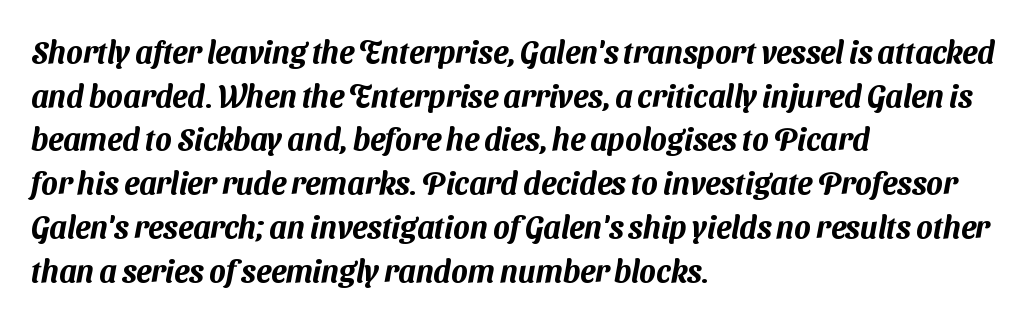
The passage shown is not underscored anywhere. Where is the straight margin? On the left. Think of a printed novel: that variable character pitch is what you see here. Baseline-to-baseline distance is the conventional proportion of letter height. Nothing unusual about the tracking: characters are spaced as the font intends. The letters carry no serifs — their stems end cleanly without finishing strokes.
